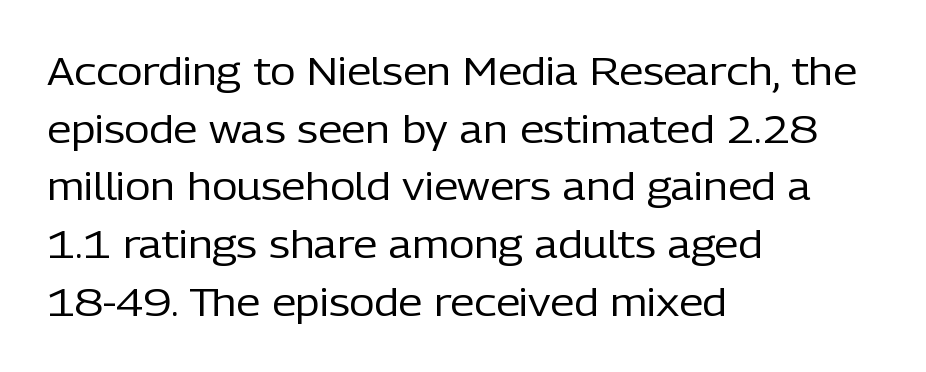
The image shows 39 px regular-weight sans-serif type, upright; set left-aligned, normal line spacing (1.48x), normal letter spacing, not underlined; low stroke contrast and a medium x-height.
